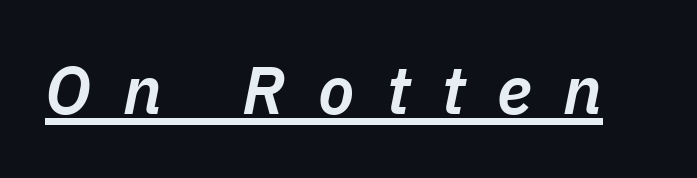
A bit beefed up — I'd call it semibold rather than bold. A typesetter would mark this as italic. The rendering uses natural spacing where letterforms have individual widths. The rendered words wear a rule along their underside. Look at the tracking — it's clearly loosened, letters drifting apart.
